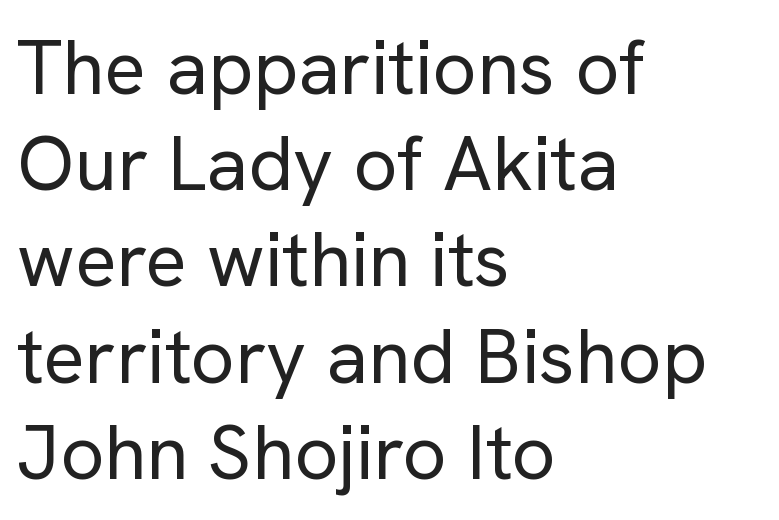
Q: Is the text bold? A: No.
Q: Is the text italic (slanted)? A: No, it is upright.
Q: Is the typeface a serif or a sans-serif typeface? A: Sans-serif.
Q: Is the text underlined? A: No.
Q: How is the paragraph aligned? A: Left-aligned.
Q: Is the spacing between letters normal or unusually wide? A: Normal.
Q: Is the spacing between lines tight, normal or loose? A: Normal.
Q: Width (condensed, normal, or wide)? A: Normal.
Q: Stroke contrast? A: Low.
Q: x-height? A: Medium.
Q: Monospaced? A: No.
